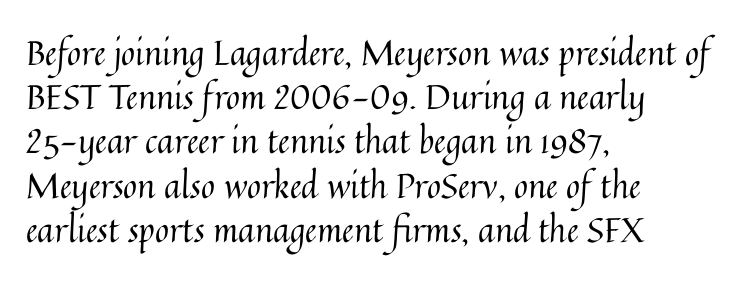
The image shows 34 px regular-weight type; set left-aligned, normal line spacing (1.3x), normal letter spacing, not underlined; medium stroke contrast and a medium x-height.
